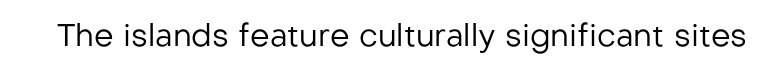
The image shows 31 px regular-weight sans-serif type, upright; set normal letter spacing, not underlined; low stroke contrast and a medium x-height.
